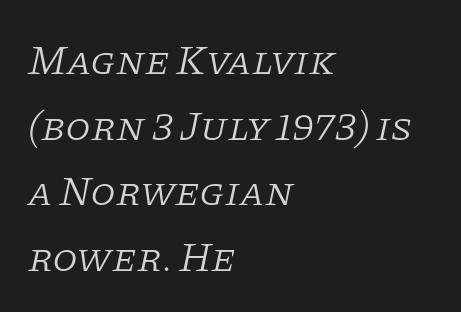
{"serif": "yes", "italic": "yes", "lean": "right", "slant_degrees": 11, "bold": "no", "weight": "light", "width": "normal", "stroke_contrast": "low", "x_height": "large", "monospaced": "no", "underline": "no", "align": "left", "line_spacing": "normal", "line_spacing_ratio": 1.6, "letter_spacing": "normal", "letter_spacing_em": 0.0, "glyph_px": 41}
